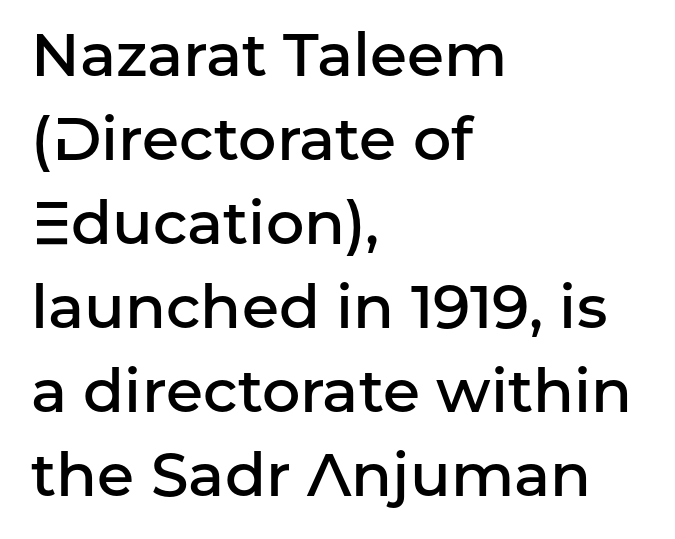
Q: Is the text bold? A: Semi-bold.
Q: Is the text italic (slanted)? A: No, it is upright.
Q: Is the typeface a serif or a sans-serif typeface? A: Sans-serif.
Q: Is the text underlined? A: No.
Q: How is the paragraph aligned? A: Left-aligned.
Q: Is the spacing between letters normal or unusually wide? A: Normal.
Q: Is the spacing between lines tight, normal or loose? A: Normal.
Q: Width (condensed, normal, or wide)? A: Normal.
Q: Stroke contrast? A: Low.
Q: x-height? A: Medium.
Q: Monospaced? A: No.
